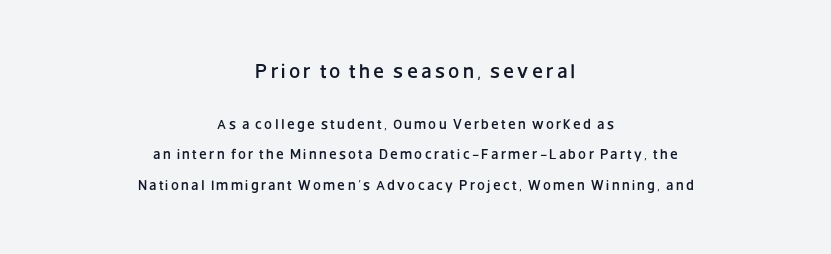
The image shows 20 px text type, upright; set centered, loose line spacing (2.16x), not underlined; the first (top) block is 1.43x larger.
